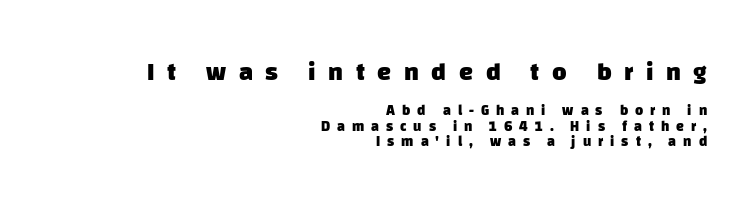
{"bold": "yes", "underline": "no", "align": "right", "line_spacing": "tight", "line_spacing_ratio": 1.12, "letter_spacing": "wide", "letter_spacing_em": 0.5, "larger_block": "first", "size_ratio": 1.79, "glyph_px": 25}
